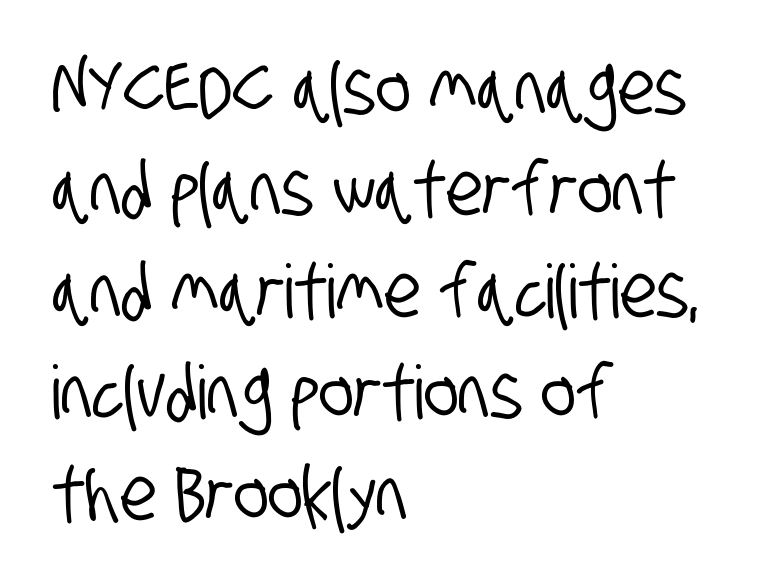
The image shows 74 px condensed sans-serif type; set left-aligned, normal line spacing (1.37x), normal letter spacing, not underlined; low stroke contrast and a large x-height.
